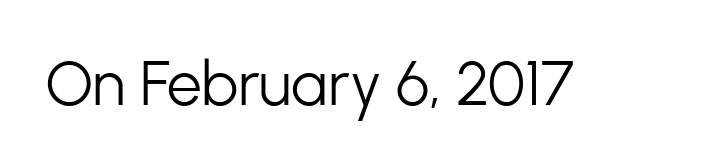
{"serif": "no", "italic": "no", "bold": "no", "weight": "light", "width": "normal", "stroke_contrast": "low", "x_height": "medium", "monospaced": "no", "underline": "no", "letter_spacing": "normal", "letter_spacing_em": 0.0, "glyph_px": 62}
